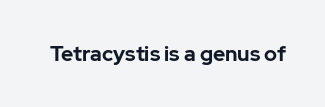
The letterforms sit shoulder to shoulder at normal distance. These lines were composed using upright roman letters. Check the space under the baseline: it is left empty. The sample has been set heavy, in full bold.
